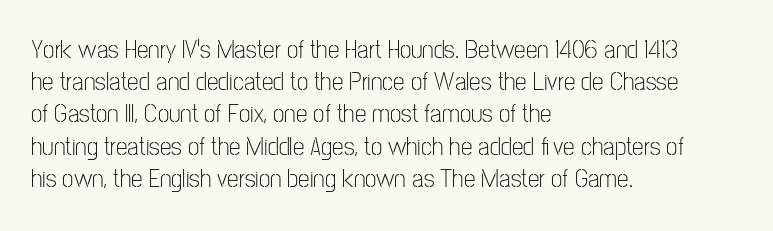
The image shows 26 px text type, upright; set left-aligned, line spacing 1.24x, normal letter spacing, not underlined.
